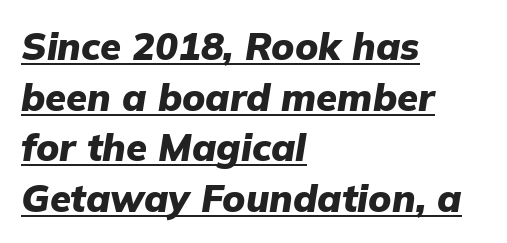
The image shows 38 px heavy type, italic (leaning right); set left-aligned, normal line spacing (1.33x), normal letter spacing, underlined; low stroke contrast and a medium x-height.
